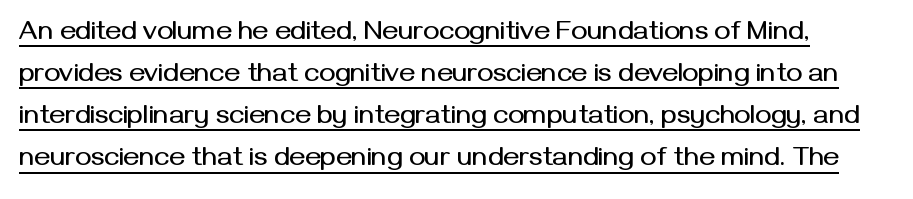
{"italic": "no", "underline": "yes", "line_spacing": "normal", "line_spacing_ratio": 1.56, "letter_spacing": "normal", "letter_spacing_em": 0.0, "glyph_px": 27}
